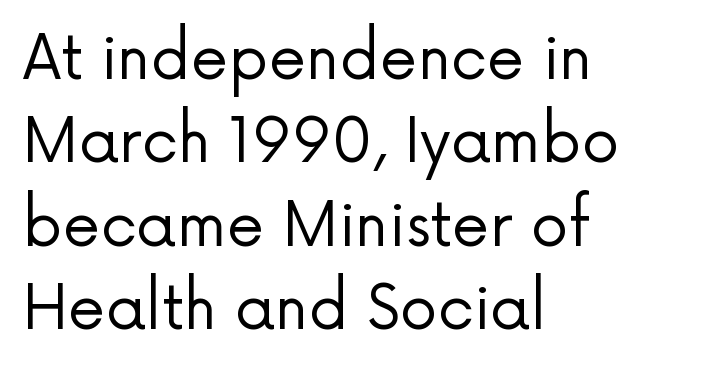
This is not heavy type; no bold has been used. Designer's note — italics off, roman on. Where is the straight margin? On the left. One glance says typical: line gaps are just what's usual. Varying glyph widths throughout — classic text-font behaviour.
